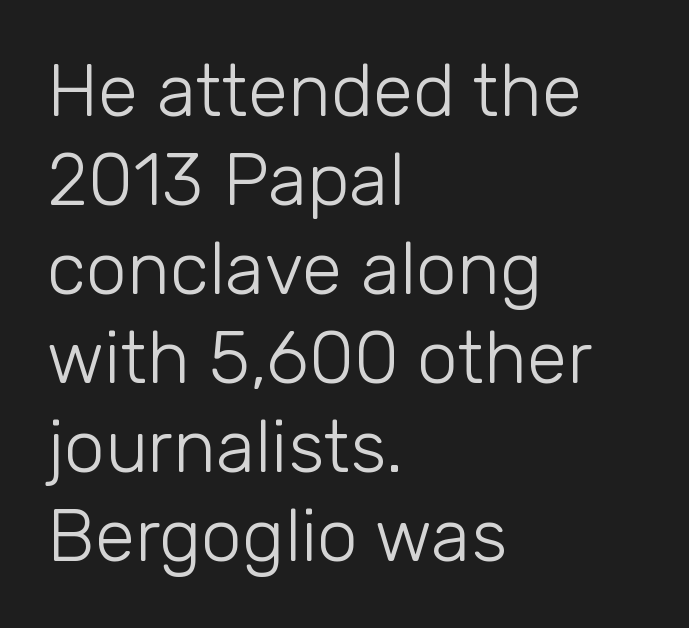
{"serif": "no", "italic": "no", "bold": "no", "weight": "light", "width": "normal", "stroke_contrast": "low", "x_height": "medium", "monospaced": "no", "underline": "no", "align": "left", "line_spacing_ratio": 1.22, "letter_spacing": "normal", "letter_spacing_em": 0.0, "glyph_px": 73}
